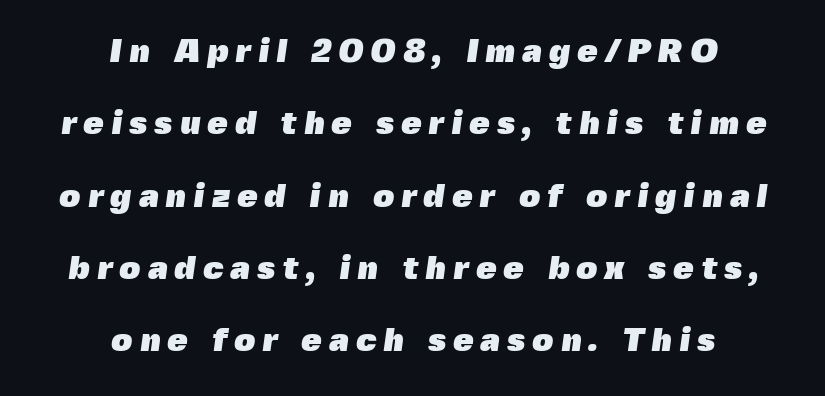
{"serif": "no", "bold": "yes", "weight": "heavy", "width": "normal", "x_height": "medium", "monospaced": "no", "underline": "no", "align": "center", "line_spacing": "loose", "line_spacing_ratio": 2.19, "letter_spacing": "wide", "letter_spacing_em": 0.21, "glyph_px": 33}
